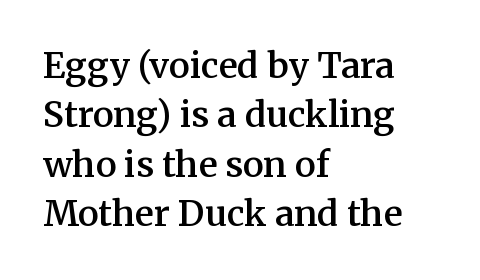
The glyphs in this specimen are seriffed. As a designer I'd log this as weight 600, semibold. The rendering uses natural spacing where letterforms have individual widths. Is the letter spacing exaggerated? No — it looks like the ordinary default. Letters rest on an invisible, unmarked baseline.
